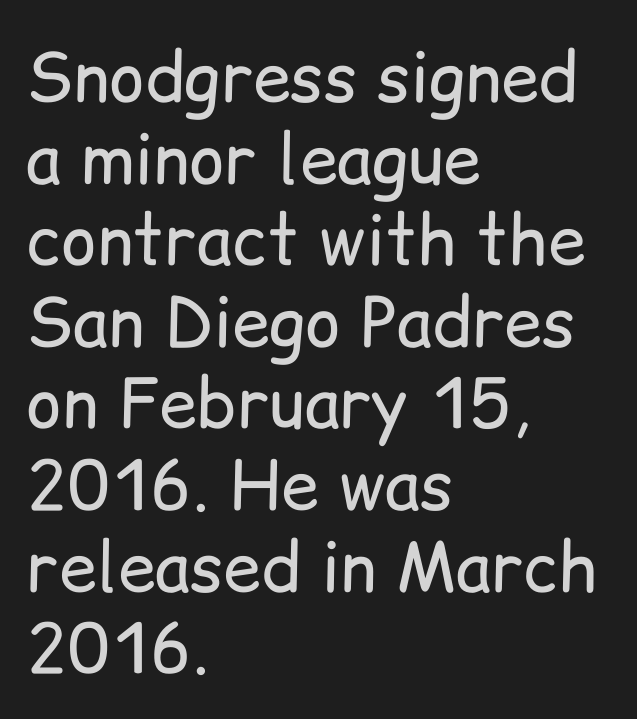
The rendering uses natural spacing where letterforms have individual widths. Tracking here is standard; glyphs follow each other at the usual distance. Vertical stems look standard width or narrower in stroke. Compared with a centered layout, this one pins lines to the left instead. The specimen omits any rule beneath the text block's lines.
